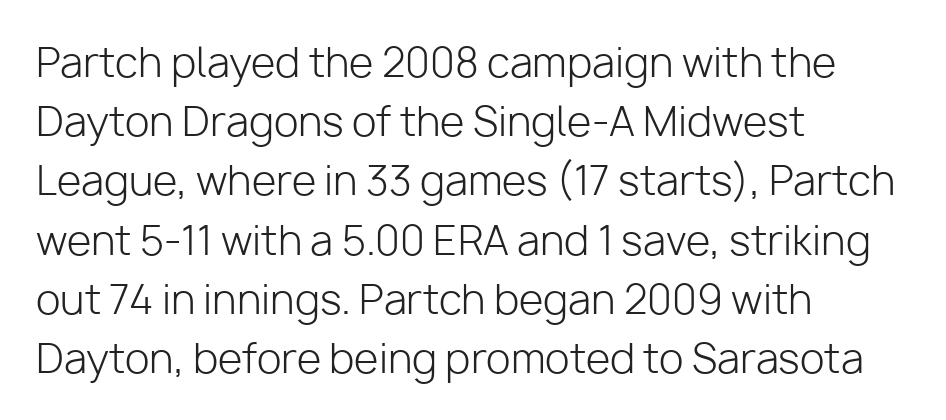
The image shows 40 px light sans-serif type, upright; set left-aligned, normal line spacing (1.48x), normal letter spacing, not underlined; low stroke contrast and a medium x-height.
